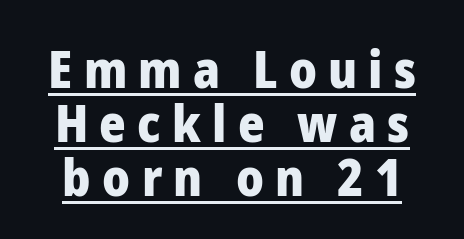
{"serif": "no", "italic": "no", "bold": "yes", "weight": "heavy", "width": "normal", "stroke_contrast": "low", "x_height": "medium", "monospaced": "no", "underline": "yes", "line_spacing": "tight", "line_spacing_ratio": 1.06, "letter_spacing": "wide", "letter_spacing_em": 0.22, "glyph_px": 51}
